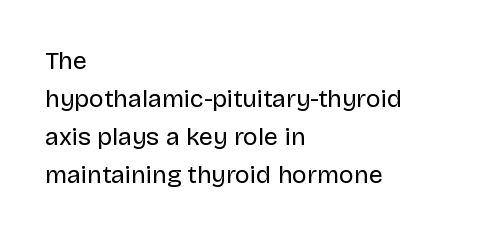
The font's upright variant was chosen for this text. The specimen omits any rule beneath the text block's lines. All the whitespace from short lines collects on the right. Tracking here is standard; glyphs follow each other at the usual distance.
